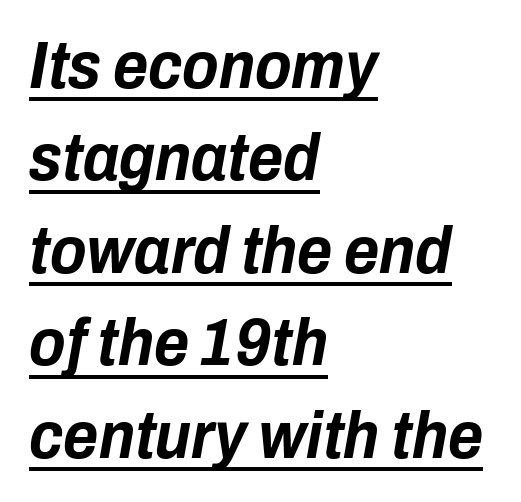
Q: Is the text bold? A: Yes.
Q: Is the text italic (slanted)? A: Yes, it leans right by about 10 degrees.
Q: Is the text underlined? A: Yes.
Q: How is the paragraph aligned? A: Left-aligned.
Q: Is the spacing between letters normal or unusually wide? A: Normal.
Q: Is the spacing between lines tight, normal or loose? A: Normal.
Q: Width (condensed, normal, or wide)? A: Condensed.
Q: Stroke contrast? A: Low.
Q: x-height? A: Medium.
Q: Monospaced? A: No.
